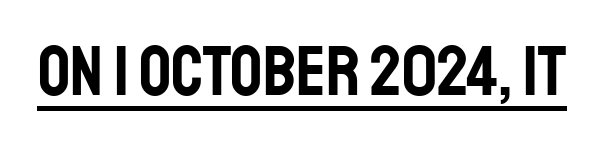
{"serif": "no", "italic": "no", "width": "condensed", "stroke_contrast": "low", "x_height": "large", "monospaced": "no", "underline": "yes", "letter_spacing": "normal", "letter_spacing_em": 0.0, "glyph_px": 71}
